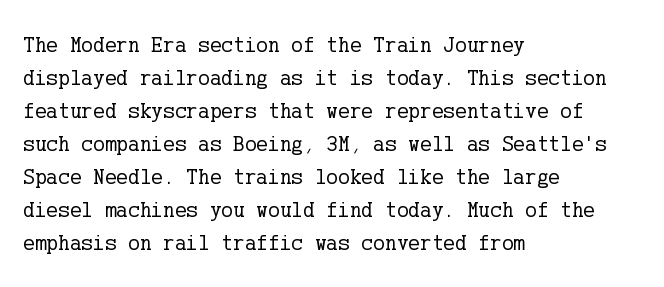
Q: Is the text bold? A: No.
Q: Is the text italic (slanted)? A: No, it is upright.
Q: Is the text underlined? A: No.
Q: How is the paragraph aligned? A: Left-aligned.
Q: Is the spacing between letters normal or unusually wide? A: Normal.
Q: Is the spacing between lines tight, normal or loose? A: Normal.
